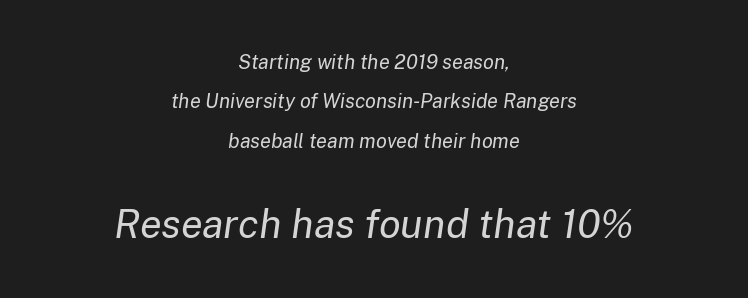
{"italic": "yes", "lean": "right", "slant_degrees": 8, "bold": "no", "weight": "regular", "width": "normal", "stroke_contrast": "low", "x_height": "medium", "monospaced": "no", "underline": "no", "align": "center", "line_spacing": "loose", "line_spacing_ratio": 1.97, "letter_spacing": "normal", "letter_spacing_em": 0.0, "larger_block": "second", "size_ratio": 2.0, "glyph_px": 40}
